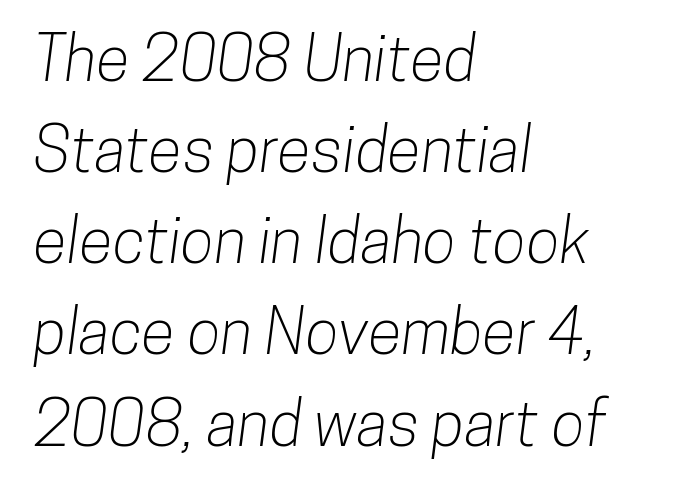
The rendering shows plain stroke endings on the letterforms — a sans-serif design. Underline: absent. What stands out about the letter spacing? Nothing — it is the standard amount. The text block is weighted toward the left margin, trailing off unevenly rightward.
